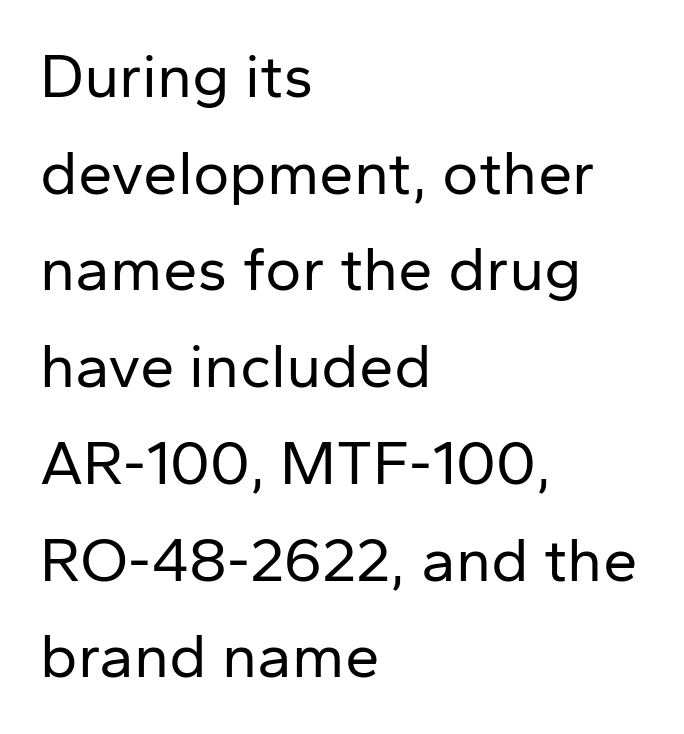
Q: Is the text bold? A: No.
Q: Is the text italic (slanted)? A: No, it is upright.
Q: Is the typeface a serif or a sans-serif typeface? A: Sans-serif.
Q: Is the text underlined? A: No.
Q: How is the paragraph aligned? A: Left-aligned.
Q: Is the spacing between letters normal or unusually wide? A: Normal.
Q: Is the spacing between lines tight, normal or loose? A: Normal.
Q: Width (condensed, normal, or wide)? A: Normal.
Q: Stroke contrast? A: Low.
Q: x-height? A: Medium.
Q: Monospaced? A: No.
